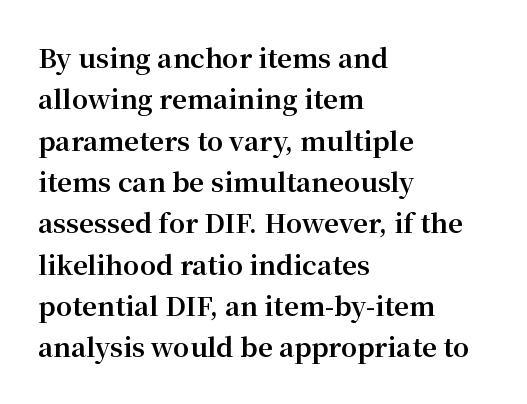
Descenders are the only things crossing below the line. Honestly, the row spacing looks completely unremarkable. The font is running at its bold setting. Inter-character spacing is left at the font's built-in metrics. Vertical strokes here are truly vertical.
